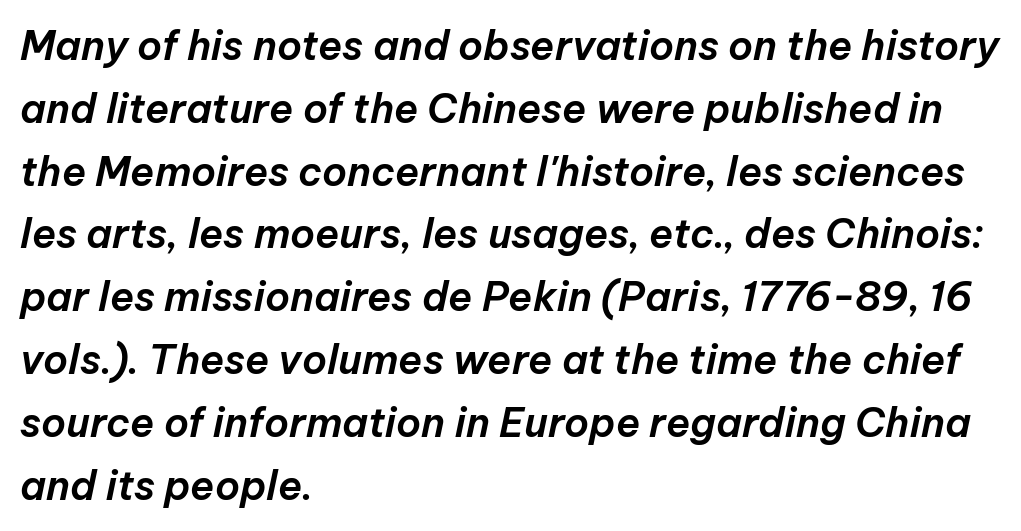
{"italic": "yes", "lean": "right", "slant_degrees": 12, "width": "normal", "stroke_contrast": "low", "x_height": "medium", "monospaced": "no", "underline": "no", "align": "left", "line_spacing": "normal", "line_spacing_ratio": 1.57, "letter_spacing": "normal", "letter_spacing_em": 0.0, "glyph_px": 40}
